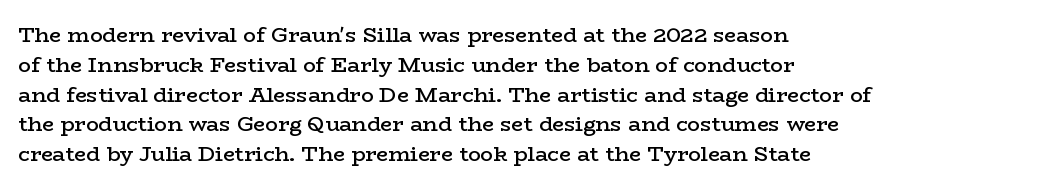
Every row of glyphs begins at an identical x-position on the left. Underlining? Definitely not there. What's the leading like? Ordinary, nothing unusual. The tracking reads as untouched default to a designer's eye. A fair bit of extra ink — the face is semibold, not bold.
